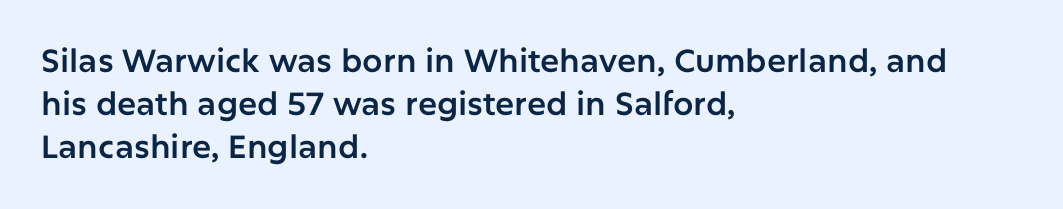
The image shows 32 px sans-serif type, upright; set left-aligned, normal line spacing (1.35x), normal letter spacing, not underlined; low stroke contrast and a medium x-height.
